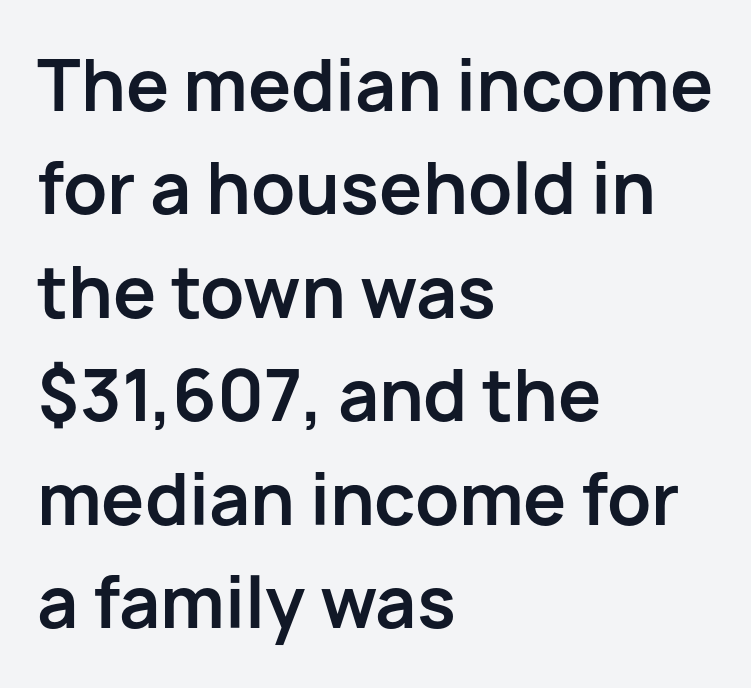
{"serif": "no", "italic": "no", "bold": "yes", "weight": "bold", "width": "normal", "stroke_contrast": "low", "x_height": "medium", "monospaced": "no", "underline": "no", "align": "left", "line_spacing": "normal", "line_spacing_ratio": 1.5, "letter_spacing": "normal", "letter_spacing_em": 0.0, "glyph_px": 69}
